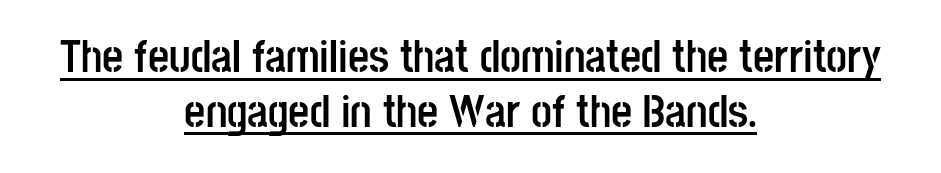
The image shows 46 px semibold, condensed sans-serif type, upright; set centered, line spacing 1.19x, normal letter spacing, underlined; low stroke contrast and a large x-height.
